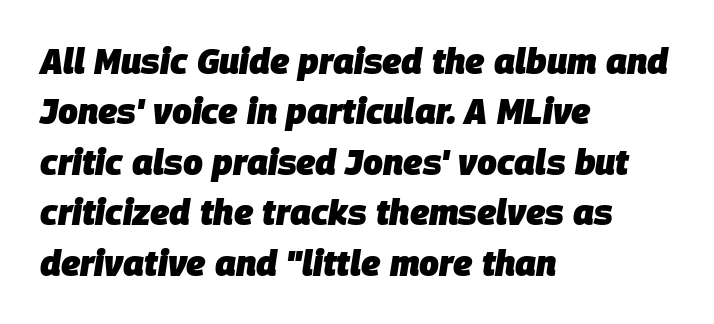
{"italic": "yes", "lean": "right", "slant_degrees": 9, "bold": "yes", "weight": "heavy", "width": "normal", "stroke_contrast": "low", "x_height": "large", "monospaced": "no", "underline": "no", "align": "left", "line_spacing": "normal", "line_spacing_ratio": 1.44, "letter_spacing": "normal", "letter_spacing_em": 0.0, "glyph_px": 35}
